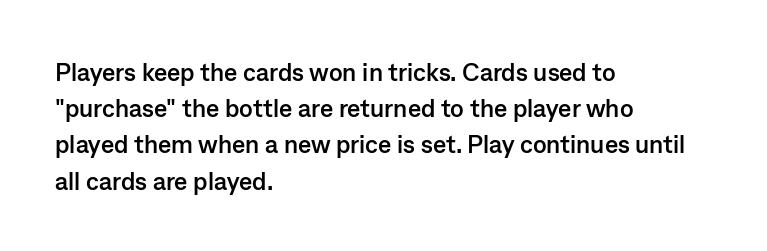
Typesetter's note: full bold, strokes at maximum text heaviness. Rendered with straight, roman letterforms. The line-height multiplier appears to be the usual default. Words appear dense and cohesive because spacing is normal. A student would call this left alignment; a typographer would say flush left, rag right. The baseline area is clear.
